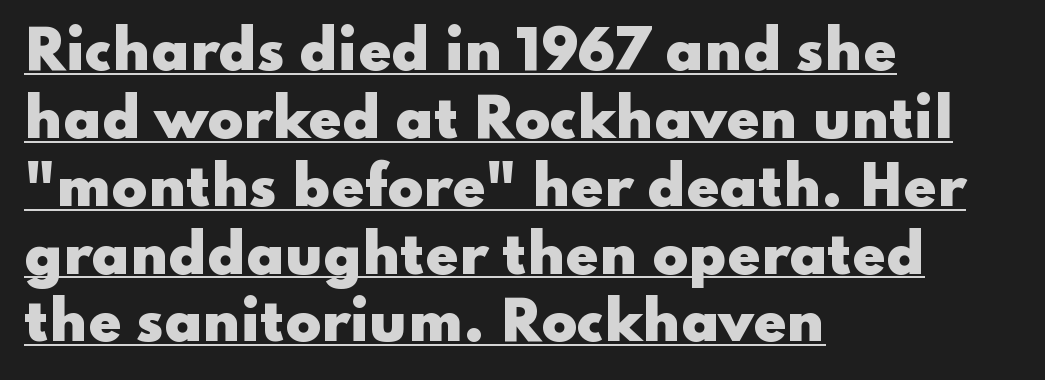
The leading is moderate, giving the passage an even texture. A full-strength bold gives these letters their thick strokes. The passage shown is typed in a proportional face where columns would drift. This rendering leaves character spacing at its baseline value. The typesetter chose a ragged-right arrangement here.
